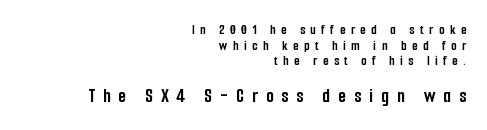
The image shows 20 px bold type, upright; set right-aligned, tight line spacing (1.12x), unusually wide letter spacing (+0.4 em), not underlined; the second (bottom) block is 1.43x larger.
